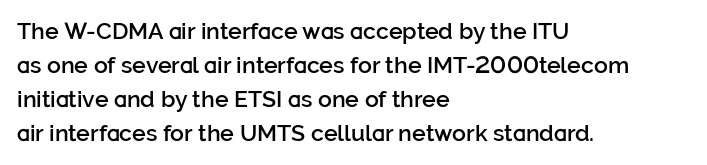
The image shows 23 px text type, upright; set left-aligned, normal line spacing (1.48x), normal letter spacing, not underlined.
